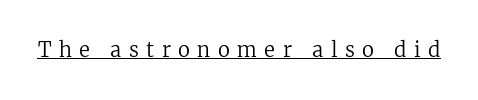
The image shows 20 px text type, upright; set unusually wide letter spacing (+0.37 em), underlined.
